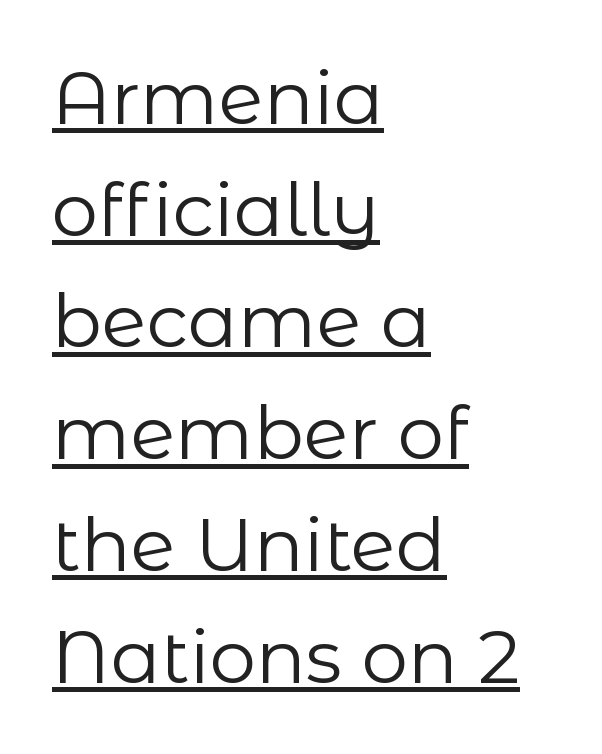
{"serif": "no", "italic": "no", "bold": "no", "weight": "regular", "width": "normal", "stroke_contrast": "low", "x_height": "medium", "monospaced": "no", "underline": "yes", "align": "left", "line_spacing": "normal", "line_spacing_ratio": 1.51, "letter_spacing": "normal", "letter_spacing_em": 0.0, "glyph_px": 74}
